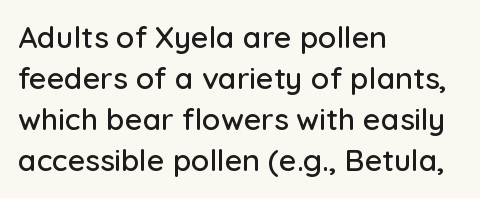
The image shows 30 px sans-serif type, upright; set left-aligned, normal line spacing (1.37x), normal letter spacing, not underlined; low stroke contrast and a medium x-height.
